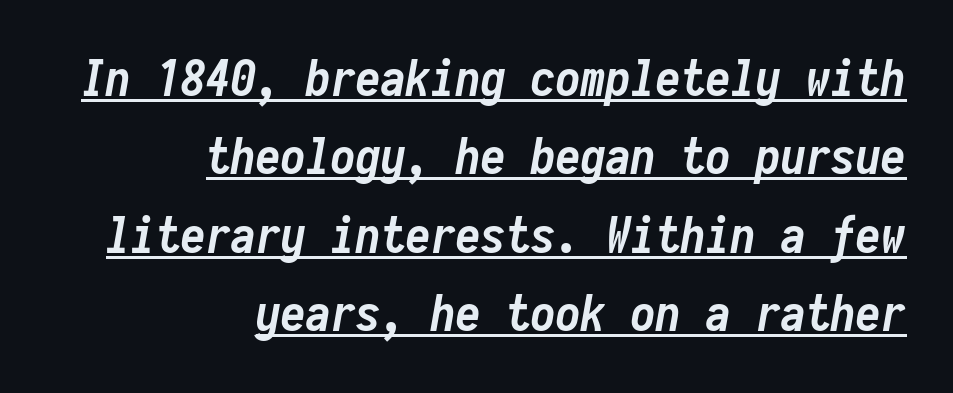
Heavy, bold letterforms. A baseline rule has been typeset under these characters. One glance says typical: line gaps are just what's usual. Compared with a flush-left layout, this one pins lines to the opposite, right side.
